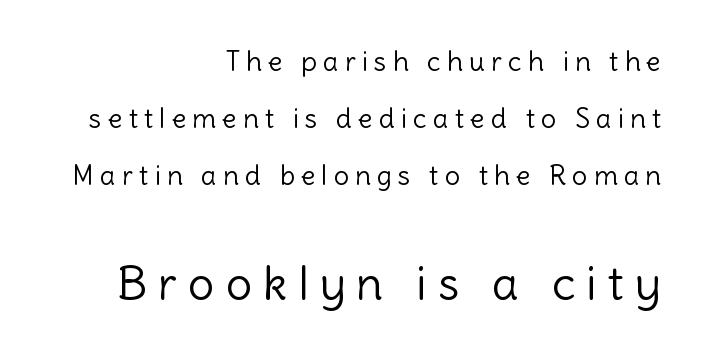
{"serif": "no", "italic": "no", "bold": "no", "weight": "light", "width": "normal", "x_height": "medium", "monospaced": "no", "underline": "no", "align": "right", "line_spacing": "loose", "line_spacing_ratio": 2.11, "letter_spacing": "wide", "letter_spacing_em": 0.23, "larger_block": "second", "size_ratio": 1.74, "glyph_px": 47}
